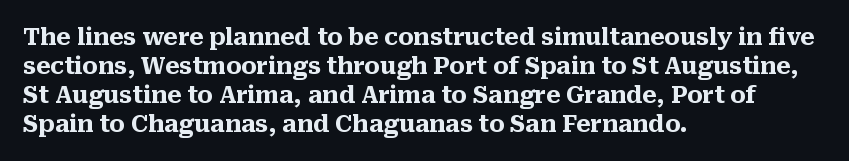
The typography opts for an upright posture over an oblique one. What weight is shown? A full bold with thick strokes. How would I describe the line gaps? Plain and ordinary. Each line starts at the same left margin while the right side varies.
